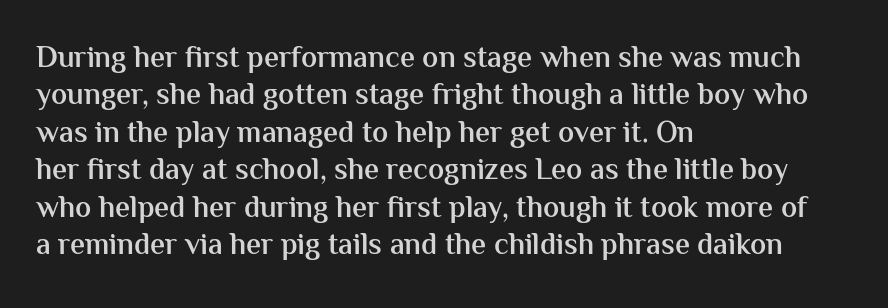
Ordinary non-slanted type is in use. No extra tracking has been applied to these lines. The text was rendered using a sans face with plain stroke endings. Regarding leading, the lines here are spaced in the standard way.
